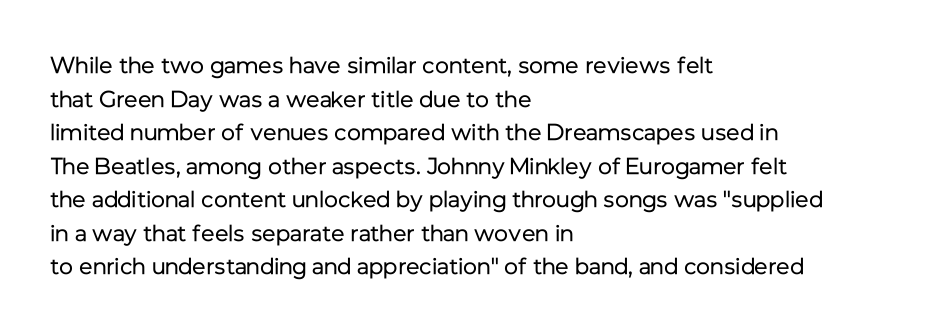
Q: Is the text bold? A: No.
Q: Is the text italic (slanted)? A: No, it is upright.
Q: Is the text underlined? A: No.
Q: How is the paragraph aligned? A: Left-aligned.
Q: Is the spacing between letters normal or unusually wide? A: Normal.
Q: Is the spacing between lines tight, normal or loose? A: Normal.
